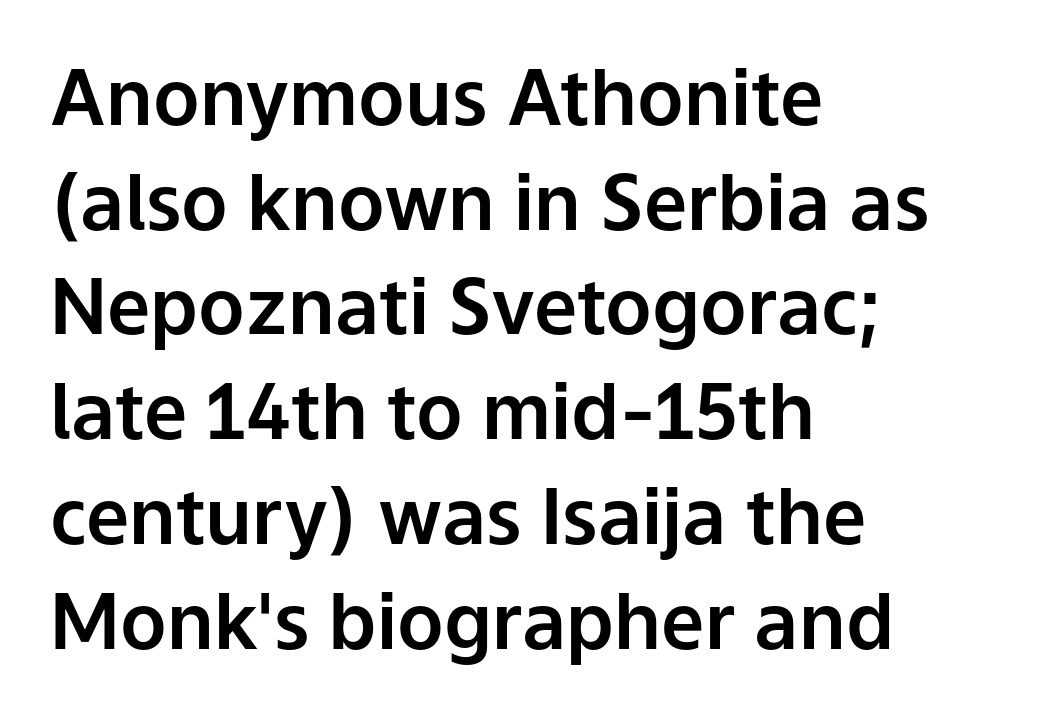
{"serif": "no", "italic": "no", "width": "normal", "stroke_contrast": "low", "x_height": "medium", "monospaced": "no", "underline": "no", "align": "left", "line_spacing": "normal", "line_spacing_ratio": 1.36, "letter_spacing": "normal", "letter_spacing_em": 0.0, "glyph_px": 77}
